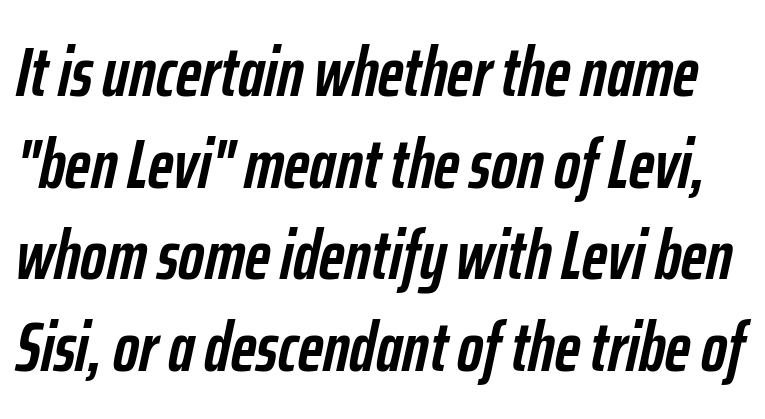
{"italic": "yes", "lean": "right", "slant_degrees": 12, "bold": "yes", "weight": "semibold", "width": "condensed", "stroke_contrast": "low", "x_height": "medium", "monospaced": "no", "underline": "no", "line_spacing": "normal", "line_spacing_ratio": 1.31, "letter_spacing": "normal", "letter_spacing_em": 0.0, "glyph_px": 70}
